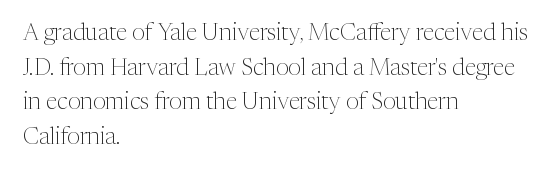
Q: Is the text bold? A: No.
Q: Is the text italic (slanted)? A: No, it is upright.
Q: Is the text underlined? A: No.
Q: How is the paragraph aligned? A: Left-aligned.
Q: Is the spacing between letters normal or unusually wide? A: Normal.
Q: Is the spacing between lines tight, normal or loose? A: Normal.
